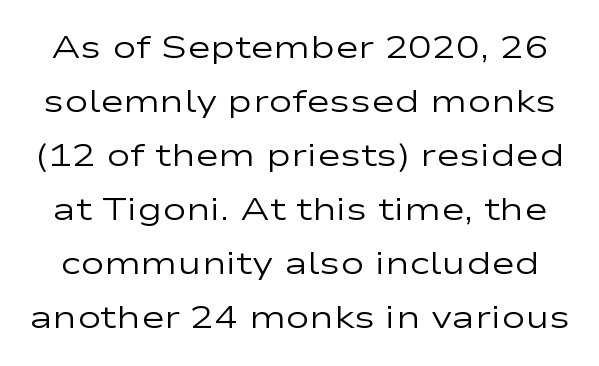
The image shows 32 px regular-weight, wide sans-serif type, upright; set normal line spacing (1.69x), normal letter spacing, not underlined; low stroke contrast and a medium x-height.
